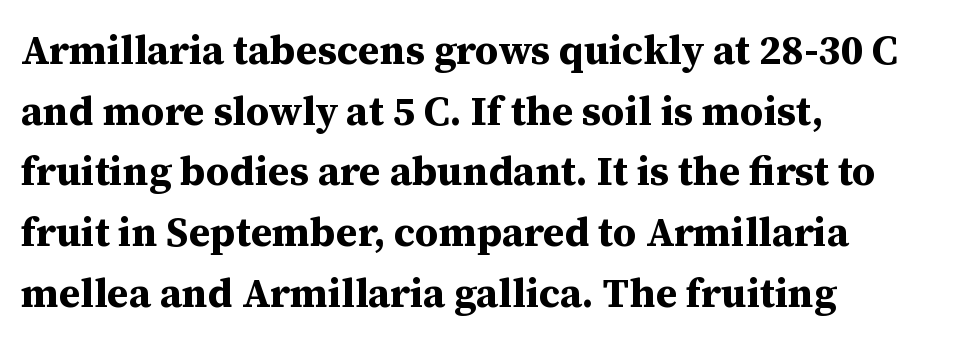
Small tapered or slab feet sit at the stroke ends, so this counts as serif. The ragged edge is on the right, which tells us the setting is flush left. How heavy is the stroke? Heavy — this is a bold. In terms of letterspacing, this is plain default setting. Every stem runs plumb, perpendicular to the baseline.
